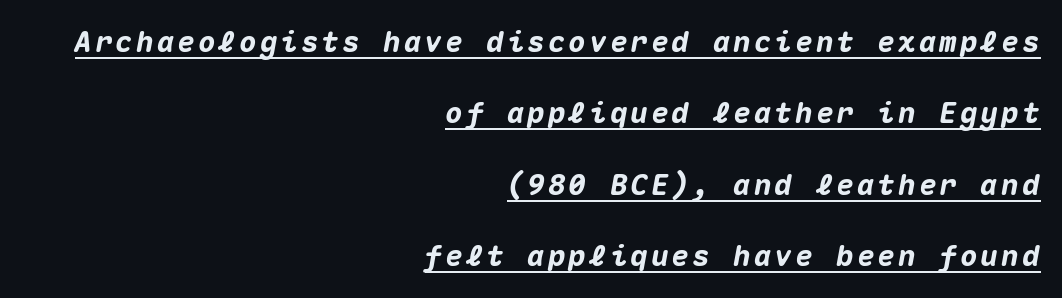
Q: Is the text bold? A: Yes.
Q: Is the text italic (slanted)? A: Yes, it leans right by about 10 degrees.
Q: Is the text underlined? A: Yes.
Q: How is the paragraph aligned? A: Right-aligned.
Q: Is the spacing between lines tight, normal or loose? A: Loose.
Q: Width (condensed, normal, or wide)? A: Normal.
Q: Stroke contrast? A: Medium.
Q: x-height? A: Medium.
Q: Monospaced? A: Yes.
